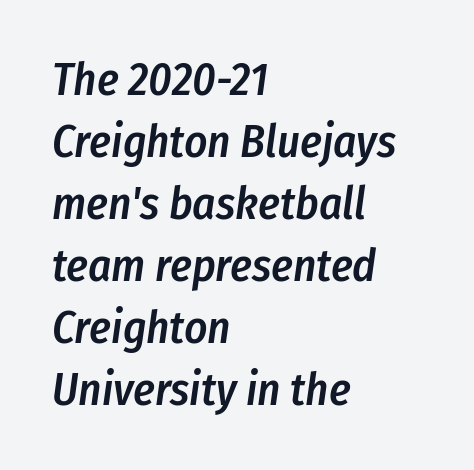
{"italic": "yes", "lean": "right", "slant_degrees": 8, "bold": "semi", "weight": "semibold", "width": "condensed", "stroke_contrast": "low", "x_height": "medium", "monospaced": "no", "underline": "no", "align": "left", "line_spacing": "normal", "line_spacing_ratio": 1.38, "letter_spacing": "normal", "letter_spacing_em": 0.0, "glyph_px": 45}
